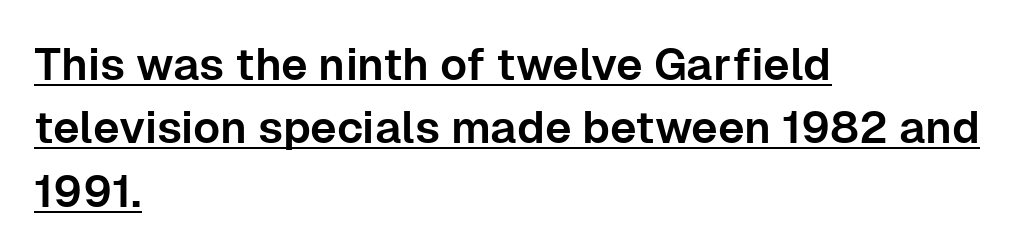
This sample is left-justified, so line endings fall wherever the words run out. One glance says typical: line gaps are just what's usual. Is this a sans? Yes — the strokes have no serifs. The sample's only ornament is a line tracing under the words. Glyph-to-glyph distance matches everyday printed text. This sample uses an upright cut, with every glyph sitting square on the baseline.
